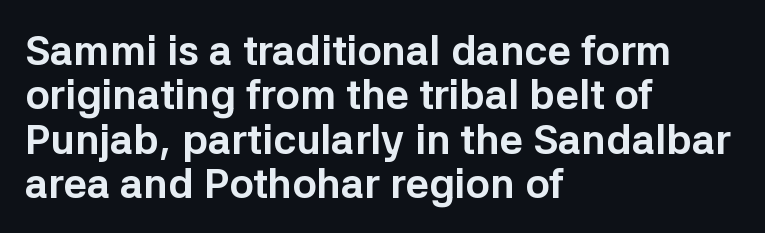
{"serif": "no", "italic": "no", "bold": "yes", "weight": "bold", "width": "normal", "stroke_contrast": "low", "x_height": "medium", "monospaced": "no", "underline": "no", "align": "left", "line_spacing": "tight", "line_spacing_ratio": 1.08, "letter_spacing": "normal", "letter_spacing_em": 0.0, "glyph_px": 41}
